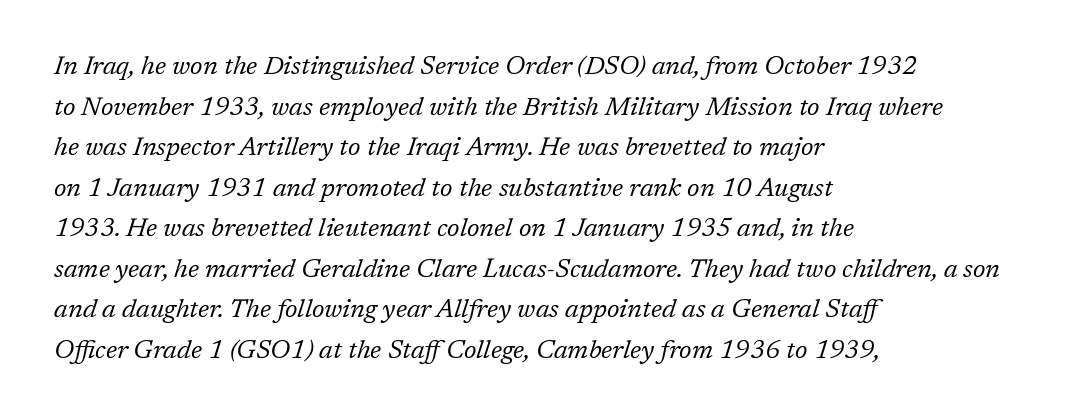
Q: Is the text bold? A: No.
Q: Is the text italic (slanted)? A: Yes, it leans right by about 17 degrees.
Q: Is the text underlined? A: No.
Q: How is the paragraph aligned? A: Left-aligned.
Q: Is the spacing between letters normal or unusually wide? A: Normal.
Q: Is the spacing between lines tight, normal or loose? A: Normal.
